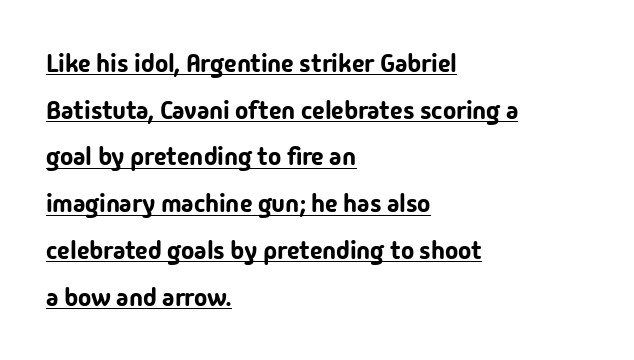
{"italic": "no", "underline": "yes", "align": "left", "line_spacing_ratio": 1.87, "letter_spacing": "normal", "letter_spacing_em": 0.0, "glyph_px": 25}
